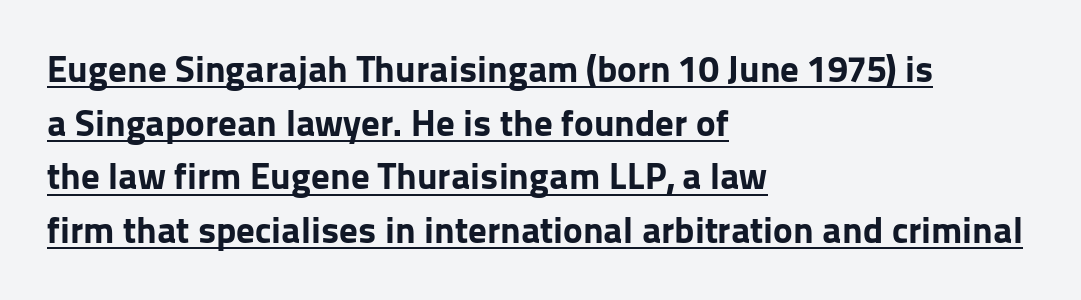
If you drew a line through each stem, it would be perfectly vertical. Notice how descenders clear the ascenders below comfortably — that's standard leading. One-word summary of the alignment: left. A typesetter would call this zero additional tracking.
